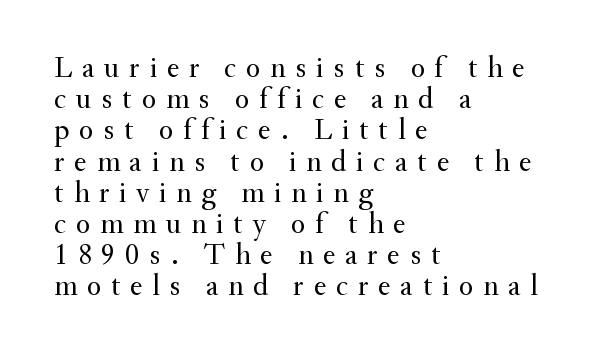
Q: Is the text bold? A: No.
Q: Is the text italic (slanted)? A: No, it is upright.
Q: Is the typeface a serif or a sans-serif typeface? A: Serif.
Q: Is the text underlined? A: No.
Q: How is the paragraph aligned? A: Left-aligned.
Q: Is the spacing between letters normal or unusually wide? A: Unusually wide.
Q: Is the spacing between lines tight, normal or loose? A: Tight.
Q: Width (condensed, normal, or wide)? A: Normal.
Q: Stroke contrast? A: Medium.
Q: x-height? A: Small.
Q: Monospaced? A: No.
